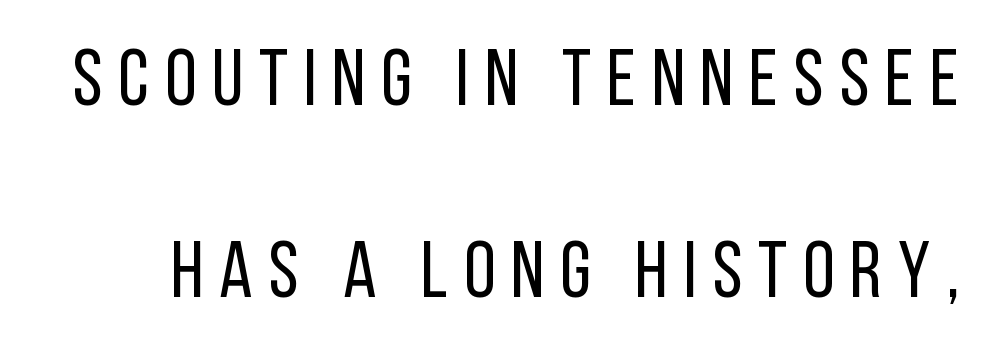
Q: Is the text bold? A: No.
Q: Is the text italic (slanted)? A: No, it is upright.
Q: Is the typeface a serif or a sans-serif typeface? A: Sans-serif.
Q: Is the text underlined? A: No.
Q: Is the spacing between letters normal or unusually wide? A: Unusually wide.
Q: Is the spacing between lines tight, normal or loose? A: Loose.
Q: Width (condensed, normal, or wide)? A: Condensed.
Q: Stroke contrast? A: Low.
Q: x-height? A: Large.
Q: Monospaced? A: No.
